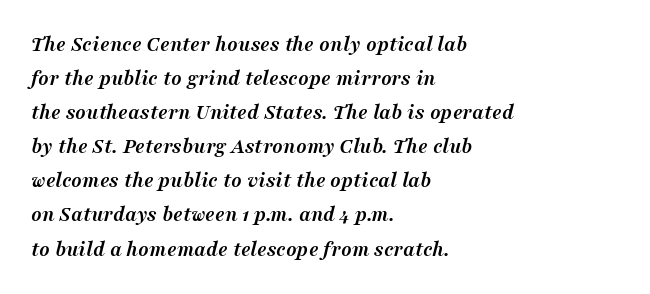
Q: Is the text bold? A: Yes.
Q: Is the text italic (slanted)? A: Yes, it leans right by about 16 degrees.
Q: Is the text underlined? A: No.
Q: How is the paragraph aligned? A: Left-aligned.
Q: Is the spacing between letters normal or unusually wide? A: Normal.
Q: Is the spacing between lines tight, normal or loose? A: Normal.
